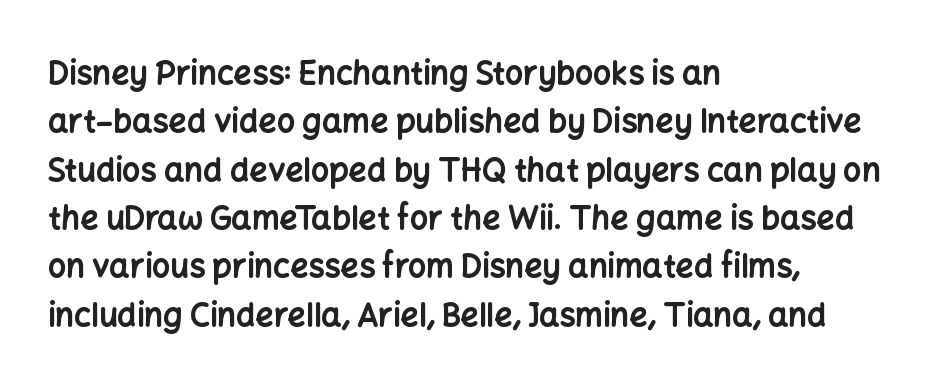
The image shows 32 px bold sans-serif type, upright; set left-aligned, normal line spacing (1.51x), normal letter spacing, not underlined; low stroke contrast and a medium x-height.
